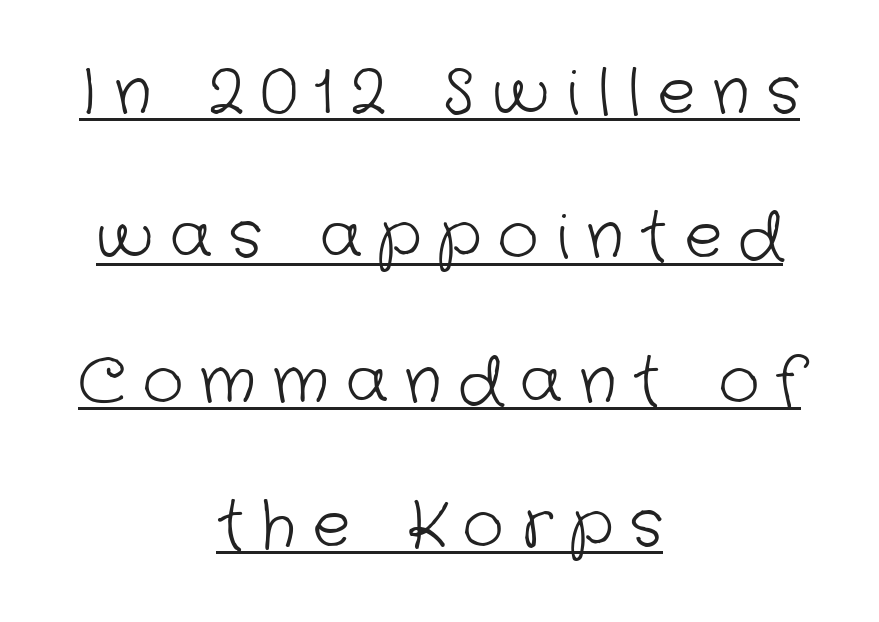
{"serif": "no", "bold": "no", "weight": "light", "width": "normal", "stroke_contrast": "low", "x_height": "medium", "monospaced": "no", "underline": "yes", "align": "center", "line_spacing": "loose", "line_spacing_ratio": 2.29, "letter_spacing": "wide", "letter_spacing_em": 0.27, "glyph_px": 63}
